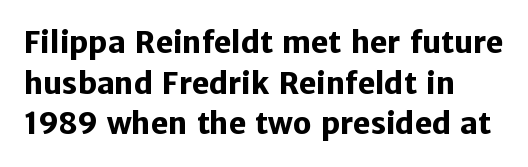
The image shows 29 px heavy sans-serif type, upright; set left-aligned, normal line spacing (1.4x), normal letter spacing, not underlined; low stroke contrast and a medium x-height.
